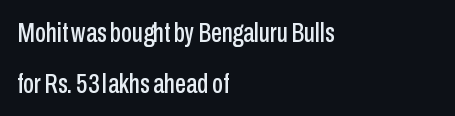
{"serif": "no", "italic": "no", "width": "condensed", "stroke_contrast": "low", "x_height": "medium", "monospaced": "no", "underline": "no", "align": "left", "line_spacing_ratio": 1.81, "letter_spacing": "normal", "letter_spacing_em": 0.0, "glyph_px": 28}
